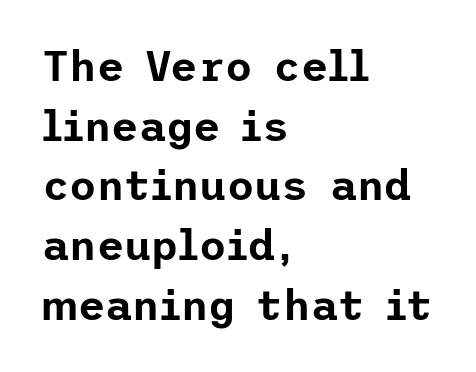
{"serif": "no", "italic": "no", "width": "normal", "stroke_contrast": "low", "x_height": "medium", "underline": "no", "align": "left", "line_spacing": "normal", "line_spacing_ratio": 1.42, "letter_spacing": "normal", "letter_spacing_em": 0.0, "glyph_px": 42}
